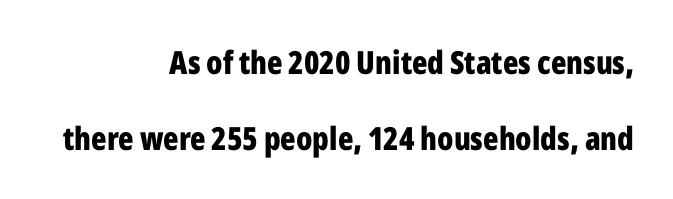
You can tell from the bare stems that sans-serif type was used. The glyphs are unaccompanied by any horizontal stroke below them. Tracking here is standard; glyphs follow each other at the usual distance. The sample has been set heavy, in full bold. Character widths vary here, with narrow letters taking less room than wide ones.
